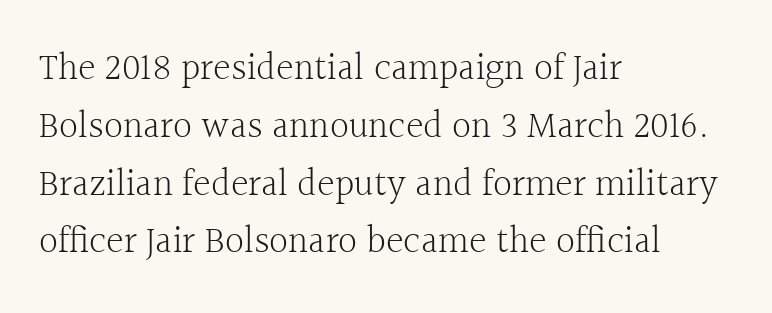
Q: Is the text bold? A: No.
Q: Is the text italic (slanted)? A: No, it is upright.
Q: Is the typeface a serif or a sans-serif typeface? A: Serif.
Q: Is the text underlined? A: No.
Q: How is the paragraph aligned? A: Left-aligned.
Q: Is the spacing between letters normal or unusually wide? A: Normal.
Q: Is the spacing between lines tight, normal or loose? A: Normal.
Q: Width (condensed, normal, or wide)? A: Normal.
Q: x-height? A: Medium.
Q: Monospaced? A: No.
